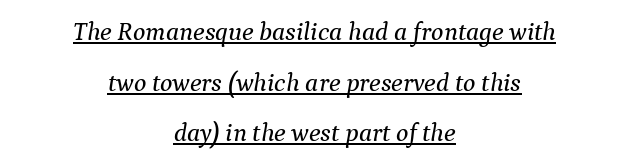
The image shows 26 px text type, italic (leaning right); set centered, loose line spacing (1.95x), normal letter spacing, underlined.
